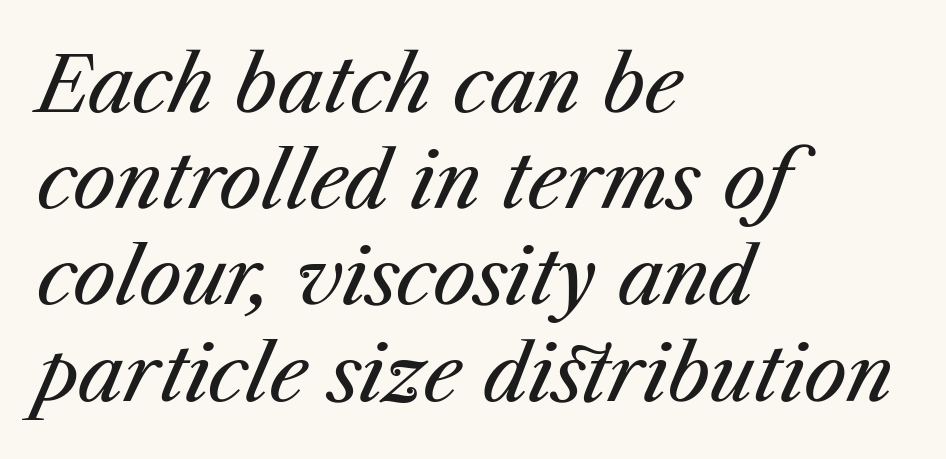
Check the space under the baseline: it is left empty. You could not count columns in this text — the font is proportionally spaced. The paragraph shown leans on its left margin. No extra ink here — the face is not bold.
